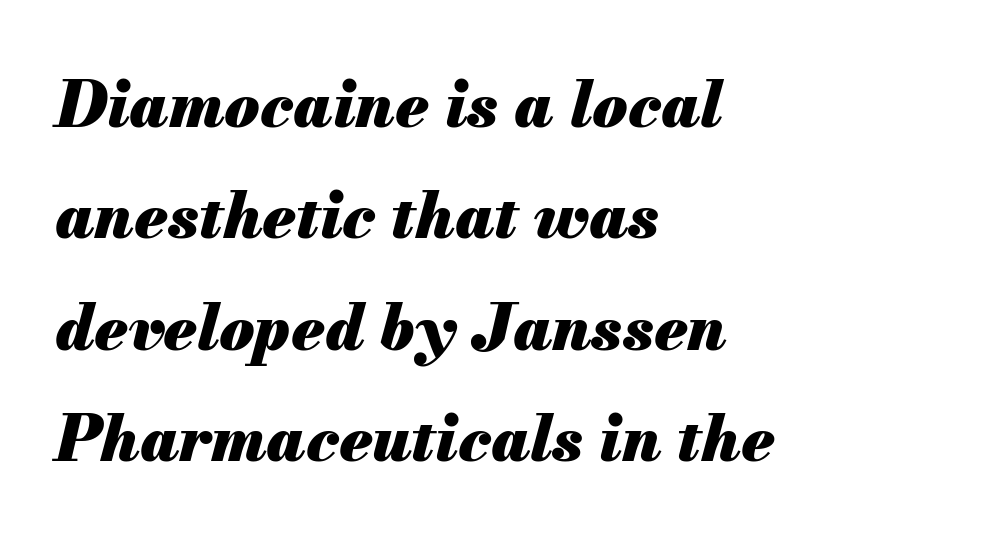
Q: Is the text bold? A: Yes.
Q: Is the text italic (slanted)? A: Yes, it leans right by about 13 degrees.
Q: Is the text underlined? A: No.
Q: How is the paragraph aligned? A: Left-aligned.
Q: Is the spacing between letters normal or unusually wide? A: Normal.
Q: Width (condensed, normal, or wide)? A: Normal.
Q: Stroke contrast? A: Medium.
Q: x-height? A: Small.
Q: Monospaced? A: No.
